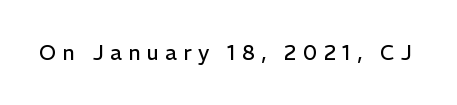
Is this a heavy cut? Hardly; it is regular or lighter. The space beneath each line is pristine and unruled. This sample uses expanded letter spacing, leaving extra air between glyphs. Do the letters lean? They stand straight.
